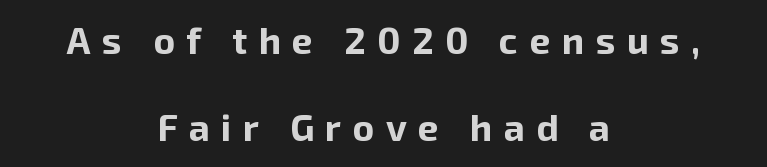
This sample uses a sans-serif face. Note the varied advance widths — an 'i' is clearly narrower than an 'm'. The font is running at its bold setting. A great deal of white space separates one row of letters from the next.
